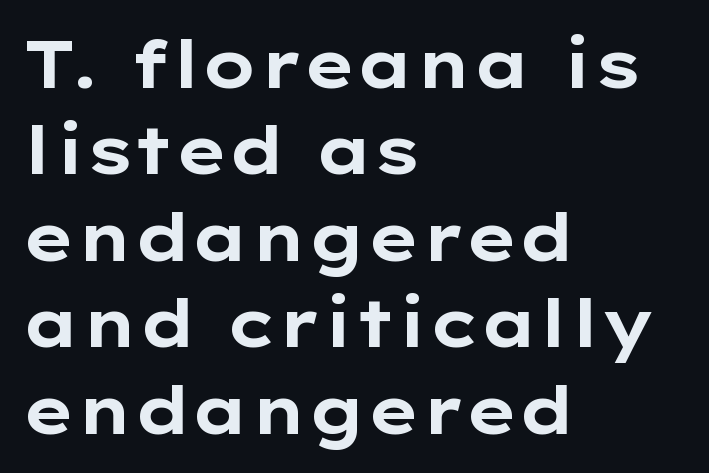
{"serif": "no", "italic": "no", "bold": "yes", "weight": "bold", "width": "wide", "stroke_contrast": "low", "x_height": "medium", "monospaced": "no", "underline": "no", "align": "left", "line_spacing": "normal", "line_spacing_ratio": 1.31, "letter_spacing": "normal", "letter_spacing_em": 0.0, "glyph_px": 66}
